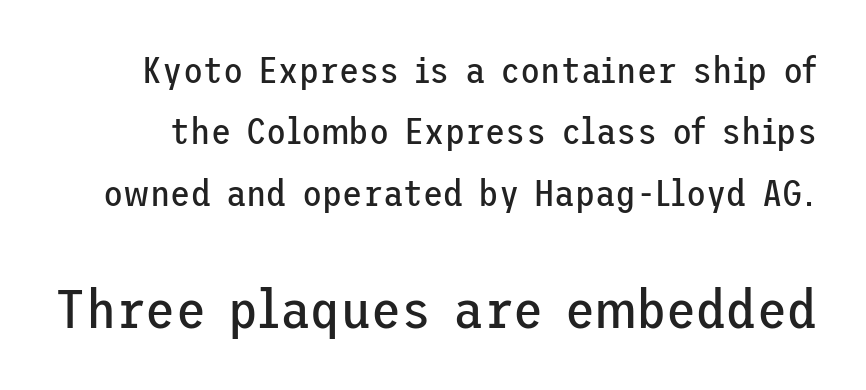
{"serif": "no", "italic": "no", "bold": "no", "weight": "regular", "width": "normal", "stroke_contrast": "low", "x_height": "medium", "underline": "no", "line_spacing": "normal", "line_spacing_ratio": 1.66, "letter_spacing": "normal", "letter_spacing_em": 0.0, "larger_block": "second", "size_ratio": 1.49, "glyph_px": 55}
